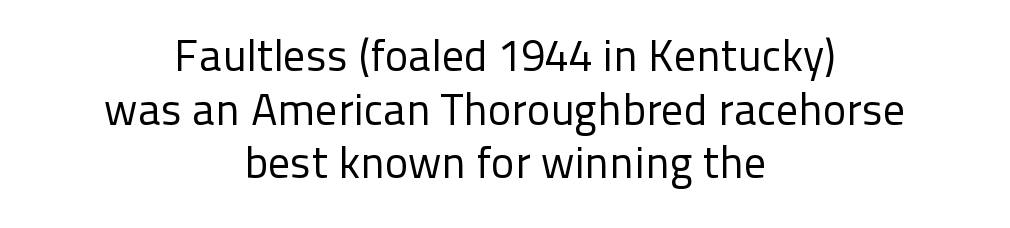
The image shows 44 px regular-weight sans-serif type, upright; set centered, line spacing 1.22x, normal letter spacing, not underlined; low stroke contrast and a medium x-height.
